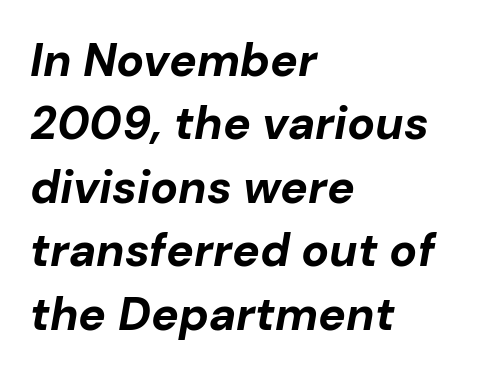
The image shows 46 px bold type, italic (leaning right); set left-aligned, normal line spacing (1.38x), normal letter spacing, not underlined; low stroke contrast and a medium x-height.
